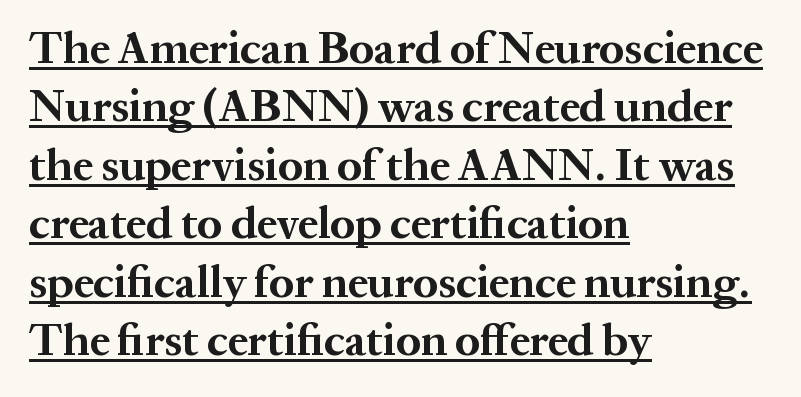
The image shows 45 px bold serif type, upright; set left-aligned, normal line spacing (1.3x), normal letter spacing, underlined; medium stroke contrast and a medium x-height.
